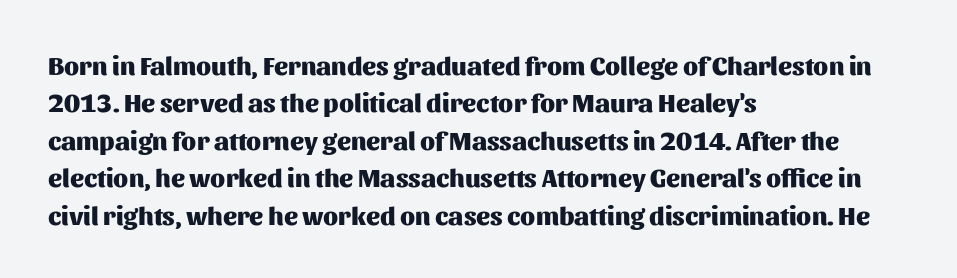
The image shows 26 px bold type, upright; set left-aligned, normal line spacing (1.44x), normal letter spacing, not underlined.
